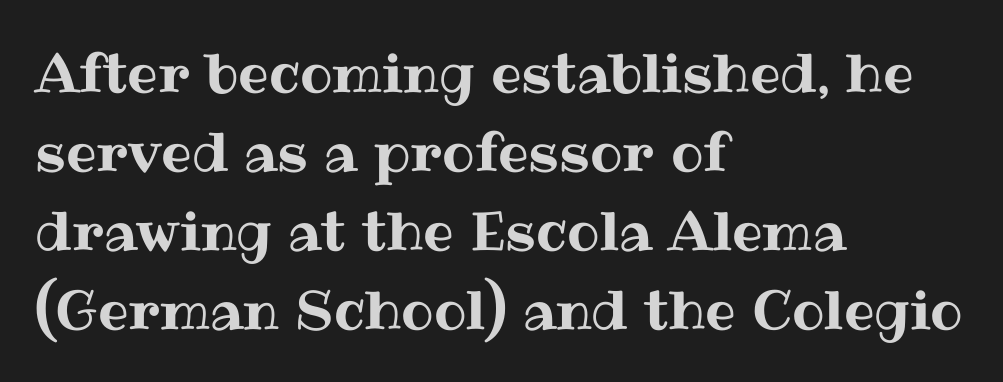
The image shows 54 px text type, upright; set left-aligned, normal line spacing (1.46x), normal letter spacing, not underlined; medium stroke contrast and a medium x-height.
